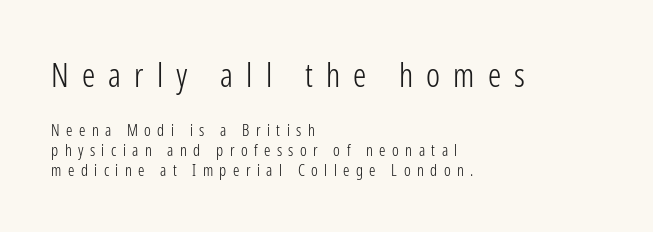
Q: Is the text bold? A: No.
Q: Is the text italic (slanted)? A: No, it is upright.
Q: Is the typeface a serif or a sans-serif typeface? A: Sans-serif.
Q: Is the text underlined? A: No.
Q: How is the paragraph aligned? A: Left-aligned.
Q: Is the spacing between letters normal or unusually wide? A: Unusually wide.
Q: Which block of text is set in a larger size, the first (top) or the second (bottom)? A: The first (top) one.
Q: Width (condensed, normal, or wide)? A: Condensed.
Q: Stroke contrast? A: Low.
Q: x-height? A: Medium.
Q: Monospaced? A: No.
